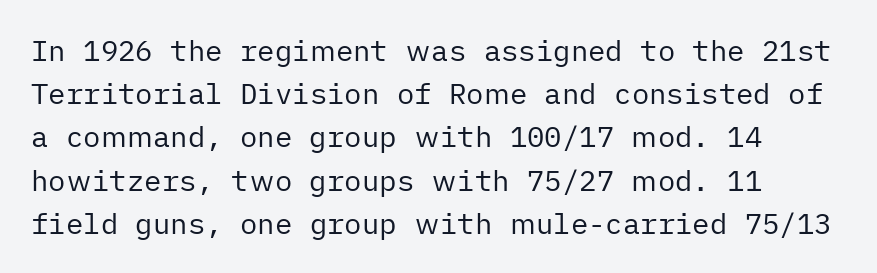
The glyphs in this specimen are sans serif. Stems and bowls with no extra thickness — not bold. Words appear dense and cohesive because spacing is normal. The lines in this sample share a left origin and differ only in where they stop. Rendered with straight, roman letterforms. Line spacing here is normal.
